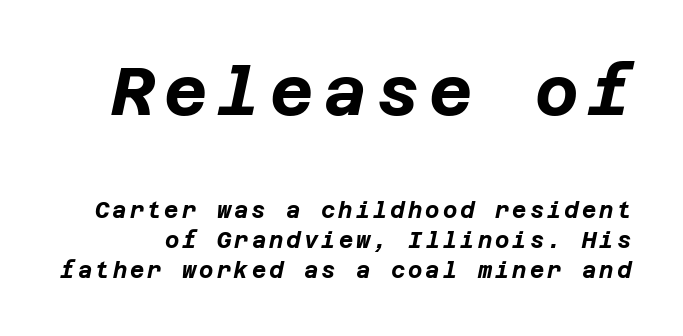
{"italic": "yes", "lean": "right", "slant_degrees": 12, "bold": "yes", "weight": "bold", "width": "normal", "stroke_contrast": "low", "x_height": "large", "underline": "no", "line_spacing": "normal", "line_spacing_ratio": 1.36, "larger_block": "first", "size_ratio": 3.05, "glyph_px": 67}
